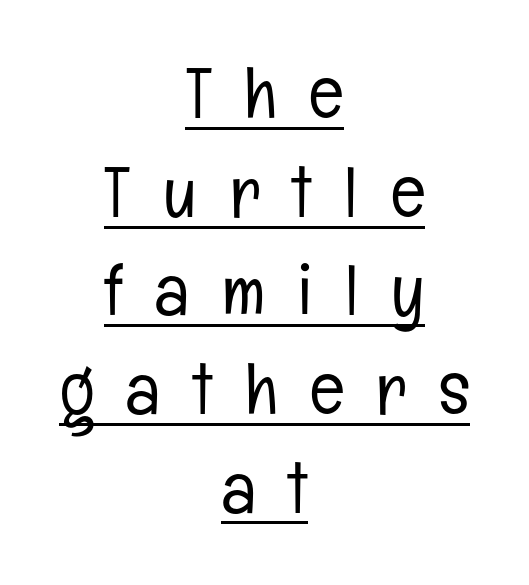
Q: Is the text bold? A: No.
Q: Is the text italic (slanted)? A: No, it is upright.
Q: Is the typeface a serif or a sans-serif typeface? A: Sans-serif.
Q: Is the text underlined? A: Yes.
Q: How is the paragraph aligned? A: Centered.
Q: Is the spacing between letters normal or unusually wide? A: Unusually wide.
Q: Is the spacing between lines tight, normal or loose? A: Normal.
Q: Width (condensed, normal, or wide)? A: Condensed.
Q: Stroke contrast? A: Low.
Q: x-height? A: Medium.
Q: Monospaced? A: No.
